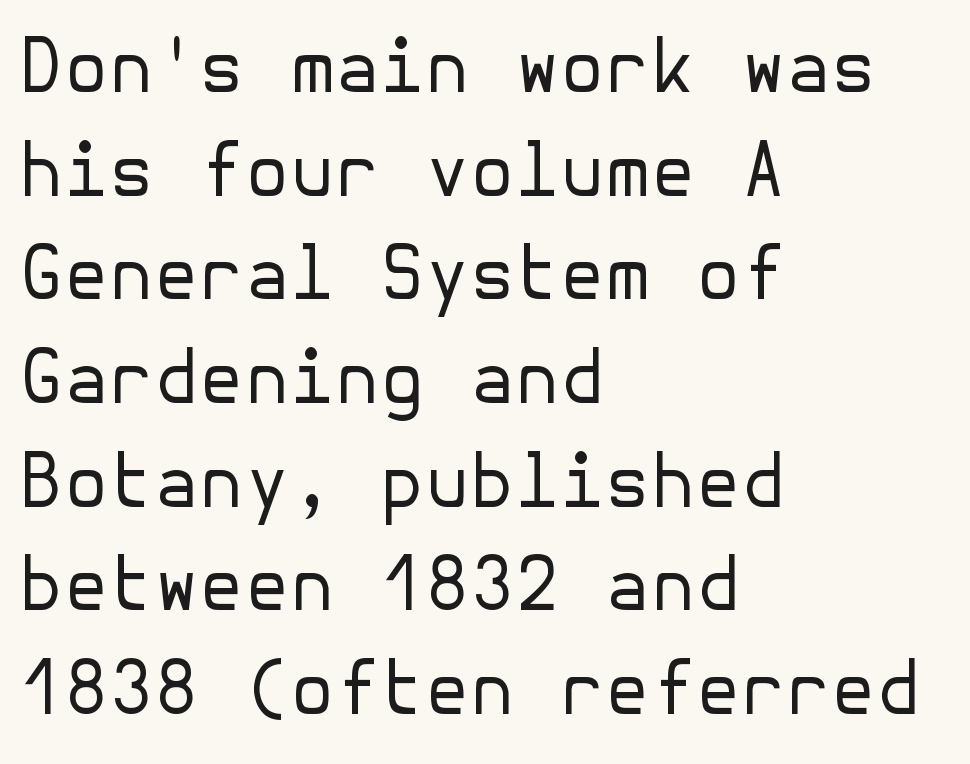
The image shows 73 px regular-weight sans-serif type, upright; set left-aligned, normal line spacing (1.42x), normal letter spacing, not underlined; low stroke contrast and a medium x-height.
